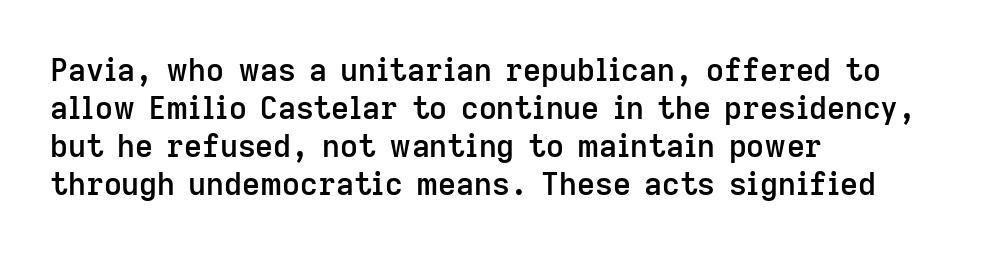
Q: Is the text bold? A: Semi-bold.
Q: Is the text italic (slanted)? A: No, it is upright.
Q: Is the typeface a serif or a sans-serif typeface? A: Sans-serif.
Q: Is the text underlined? A: No.
Q: How is the paragraph aligned? A: Left-aligned.
Q: Is the spacing between letters normal or unusually wide? A: Normal.
Q: Width (condensed, normal, or wide)? A: Normal.
Q: Stroke contrast? A: Low.
Q: x-height? A: Medium.
Q: Monospaced? A: No.
